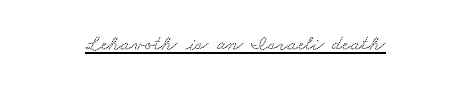
Q: Is the text underlined? A: Yes.
Q: How is the paragraph aligned? A: Centered.
Q: Is the spacing between letters normal or unusually wide? A: Normal.
